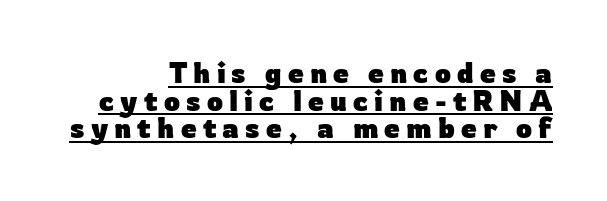
Q: Is the text bold? A: Yes.
Q: Is the text italic (slanted)? A: No, it is upright.
Q: Is the typeface a serif or a sans-serif typeface? A: Sans-serif.
Q: Is the text underlined? A: Yes.
Q: How is the paragraph aligned? A: Right-aligned.
Q: Is the spacing between letters normal or unusually wide? A: Unusually wide.
Q: Is the spacing between lines tight, normal or loose? A: Tight.
Q: Width (condensed, normal, or wide)? A: Normal.
Q: Stroke contrast? A: Low.
Q: x-height? A: Medium.
Q: Monospaced? A: No.
